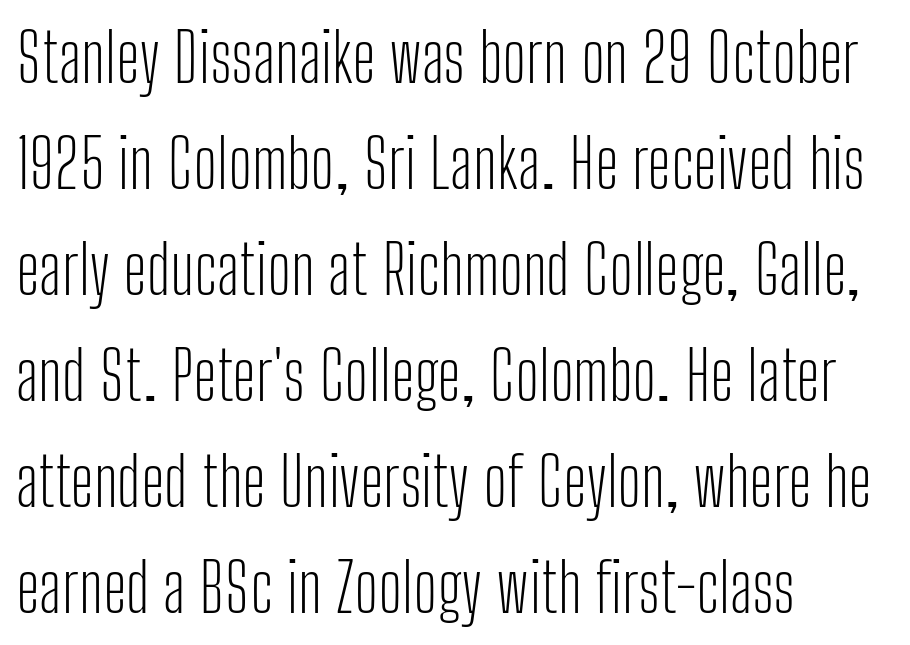
{"serif": "no", "italic": "no", "bold": "no", "weight": "light", "width": "condensed", "stroke_contrast": "low", "x_height": "medium", "monospaced": "no", "underline": "no", "align": "left", "line_spacing": "normal", "line_spacing_ratio": 1.56, "letter_spacing": "normal", "letter_spacing_em": 0.0, "glyph_px": 68}
